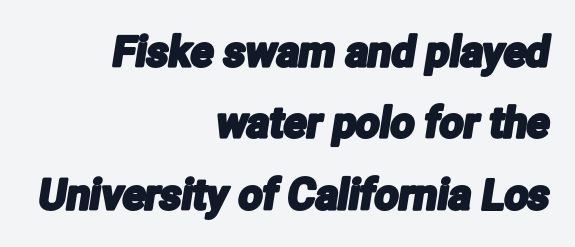
The image shows 42 px condensed sans-serif type; set right-aligned, normal line spacing (1.7x), normal letter spacing, not underlined; low stroke contrast and a medium x-height.
